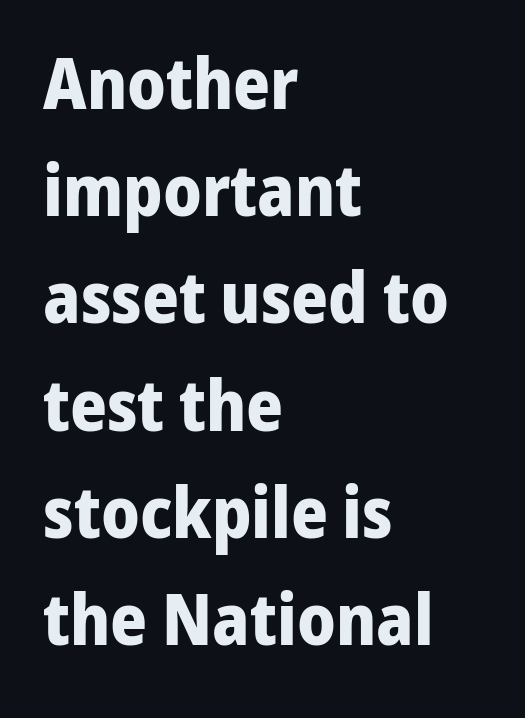
The image shows 71 px bold sans-serif type, upright; set left-aligned, normal line spacing (1.51x), normal letter spacing, not underlined; low stroke contrast and a medium x-height.
